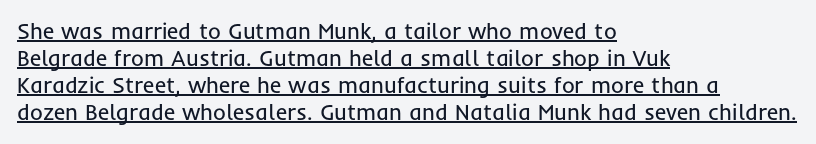
{"italic": "no", "bold": "no", "underline": "yes", "align": "left", "line_spacing_ratio": 1.23, "letter_spacing": "normal", "letter_spacing_em": 0.0, "glyph_px": 22}
